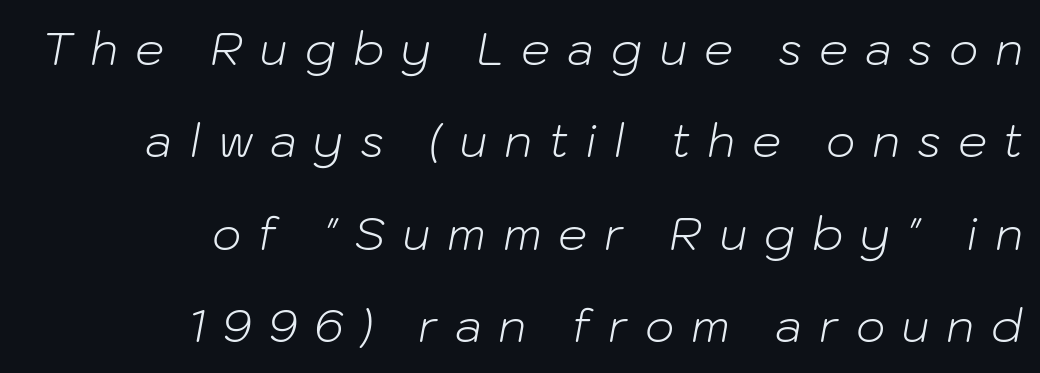
{"italic": "yes", "lean": "right", "slant_degrees": 10, "bold": "no", "weight": "light", "width": "normal", "stroke_contrast": "low", "x_height": "medium", "monospaced": "no", "underline": "no", "align": "right", "line_spacing": "loose", "line_spacing_ratio": 2.01, "letter_spacing": "wide", "letter_spacing_em": 0.36, "glyph_px": 46}
